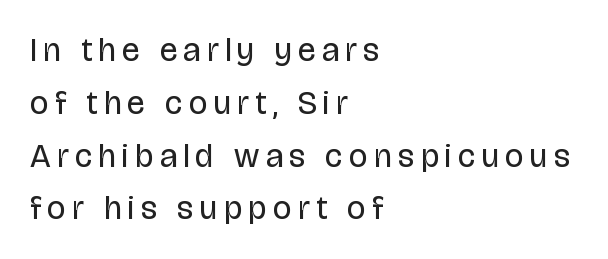
The image shows 33 px regular-weight, condensed sans-serif type, upright; set left-aligned, normal line spacing (1.6x), unusually wide letter spacing (+0.2 em), not underlined; low stroke contrast and a large x-height.
